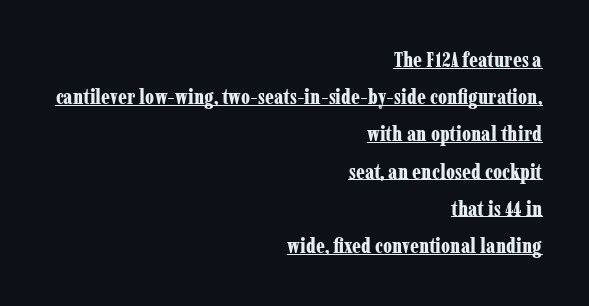
It's the straight-up-and-down kind of type. Glance below the letters and you will spot a drawn line. The face used here is rendered with its standard letterfit. The paragraph has a hard right edge and a soft left edge. How heavy is the stroke? Heavy — this is a bold.
